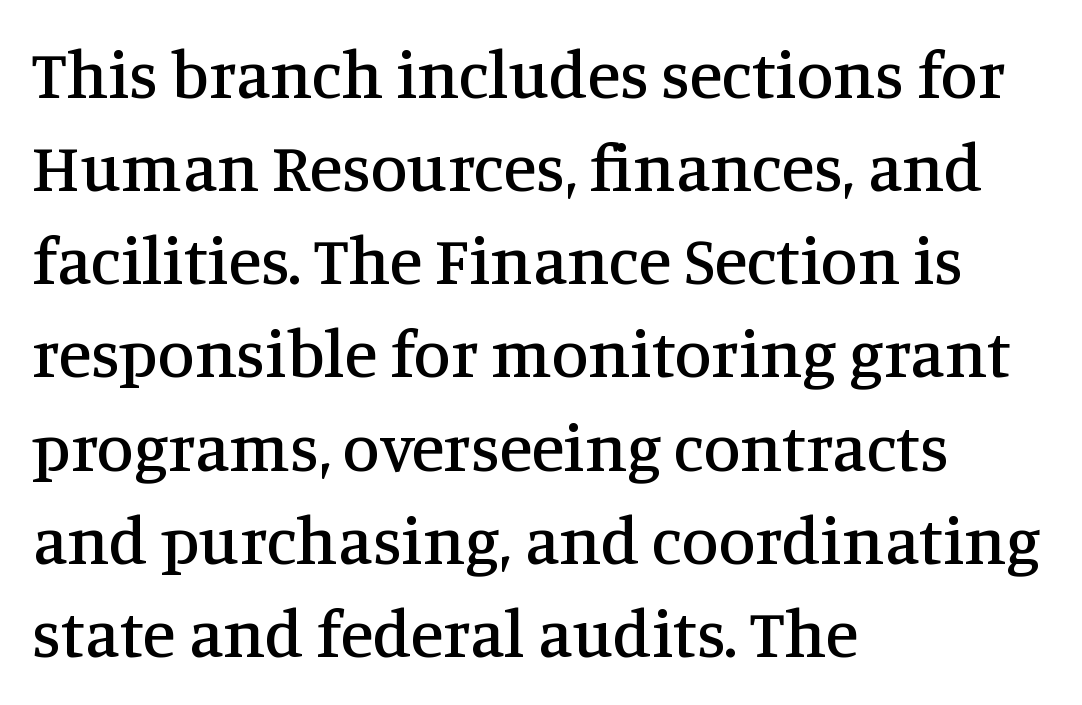
{"serif": "yes", "italic": "no", "width": "normal", "stroke_contrast": "medium", "x_height": "large", "monospaced": "no", "underline": "no", "align": "left", "line_spacing": "normal", "line_spacing_ratio": 1.39, "letter_spacing": "normal", "letter_spacing_em": 0.0, "glyph_px": 67}
